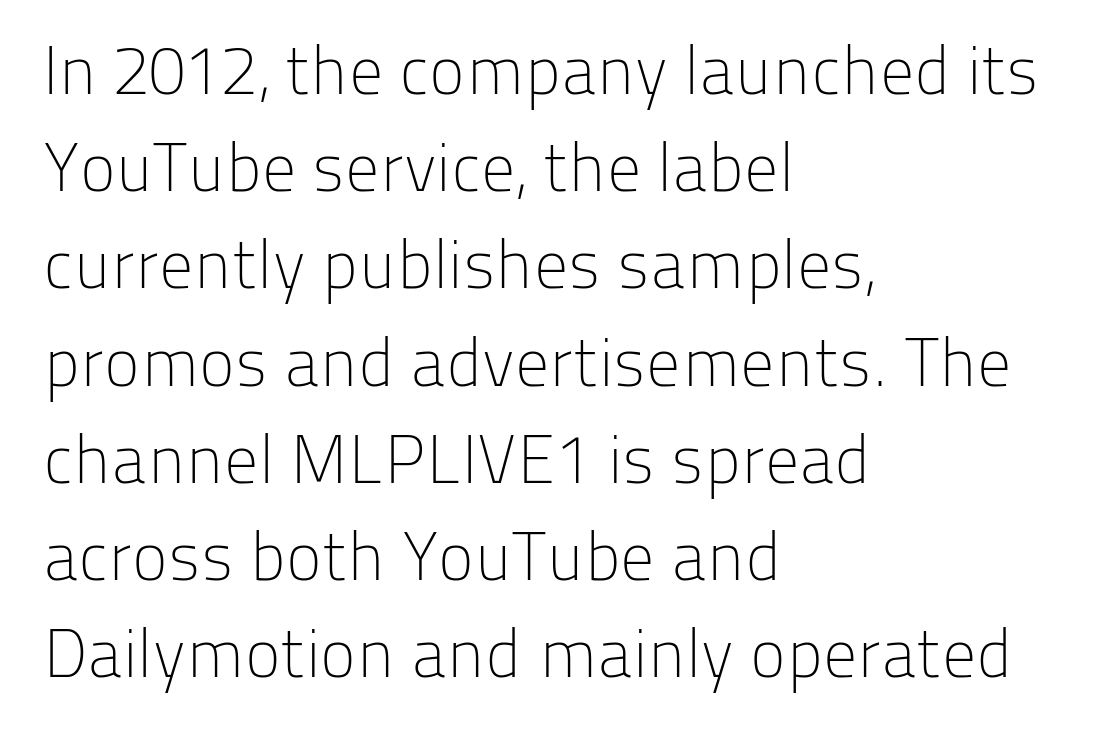
{"serif": "no", "italic": "no", "bold": "no", "weight": "light", "width": "normal", "stroke_contrast": "low", "x_height": "medium", "monospaced": "no", "underline": "no", "align": "left", "line_spacing": "normal", "line_spacing_ratio": 1.43, "letter_spacing": "normal", "letter_spacing_em": 0.0, "glyph_px": 68}
